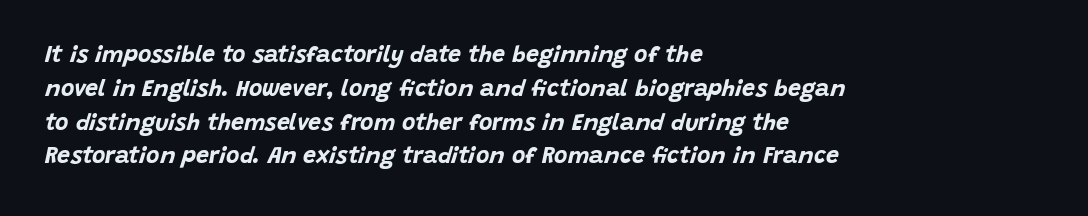
The image shows 23 px bold type, italic (leaning right); set left-aligned, normal line spacing (1.47x), normal letter spacing, not underlined.
